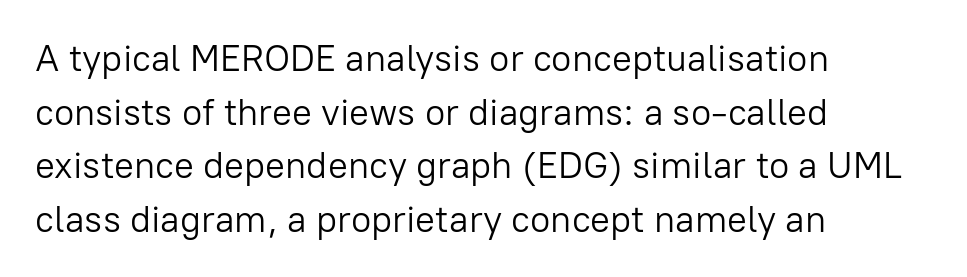
Has an underline been added? It has not. Looks like regular typesetting: each glyph gets only the width it needs. Compared with typical body copy, the letter spacing here is the same. One-word summary of the alignment: left. Stroke terminals: plain, sans-serif. A typesetter would mark this as roman, not italic.
